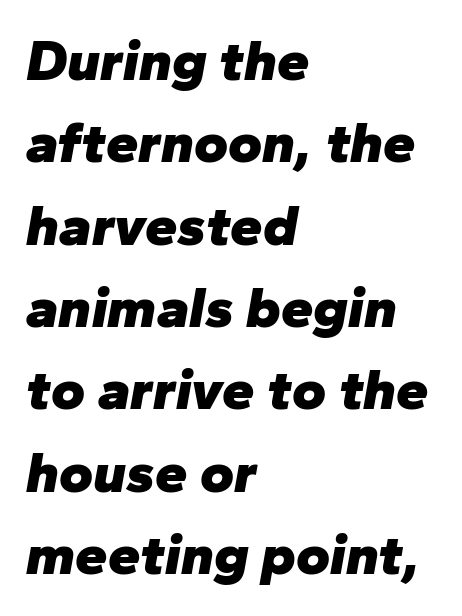
The image shows 58 px heavy type, italic (leaning right); set left-aligned, normal line spacing (1.42x), normal letter spacing, not underlined; low stroke contrast and a medium x-height.
